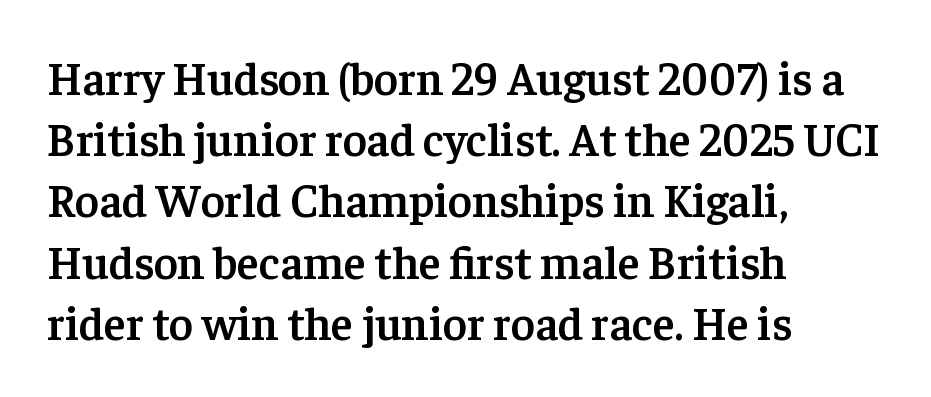
A serif font was chosen for this passage. The strokes are fattened partway — semibold, not bold. Words float on clear page, feet unadorned. Characters follow at the spacing the type designer built in.
